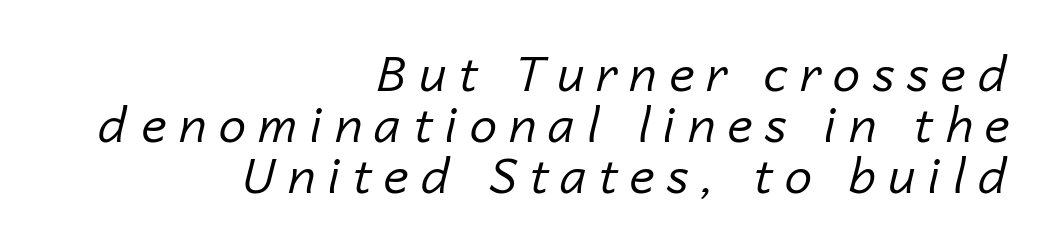
{"italic": "yes", "lean": "right", "slant_degrees": 14, "bold": "no", "weight": "regular", "width": "normal", "stroke_contrast": "low", "x_height": "medium", "monospaced": "no", "underline": "no", "align": "right", "line_spacing": "tight", "line_spacing_ratio": 1.04, "letter_spacing": "wide", "letter_spacing_em": 0.25, "glyph_px": 49}
